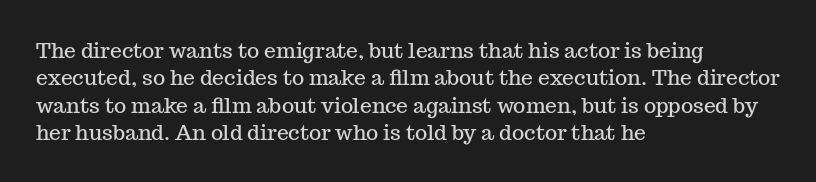
The image shows 21 px text type, upright; set left-aligned, normal line spacing (1.3x), normal letter spacing, not underlined.
